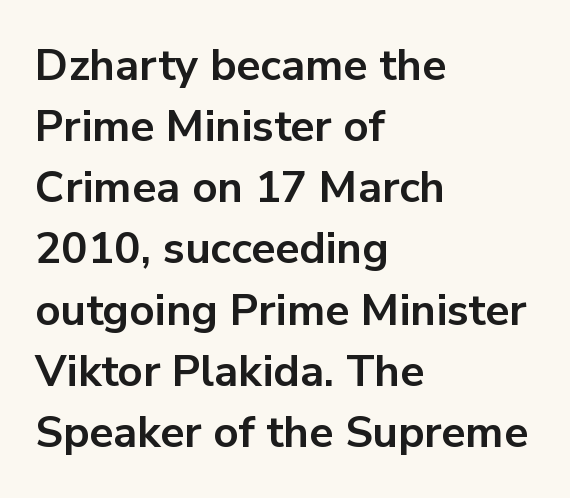
Serif or sans? Sans — the stroke terminals are bare. Chunky letters — that's bold for sure. This sample has the flowing, uneven cadence of proportional lettering. The type sits square on the baseline with zero lean. Every row of glyphs begins at an identical x-position on the left. Nothing unusual about the tracking: characters are spaced as the font intends.
